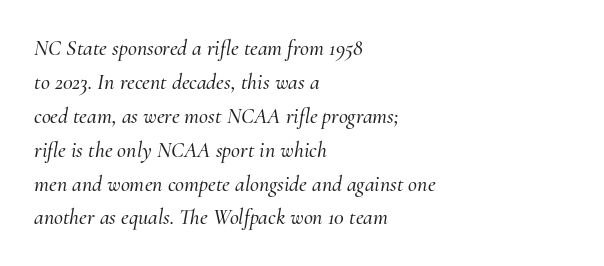
The specimen reads as italic at a glance. Underlining? Definitely not there. The vertical gap from one line to the next is medium. The lines are quadded left.
